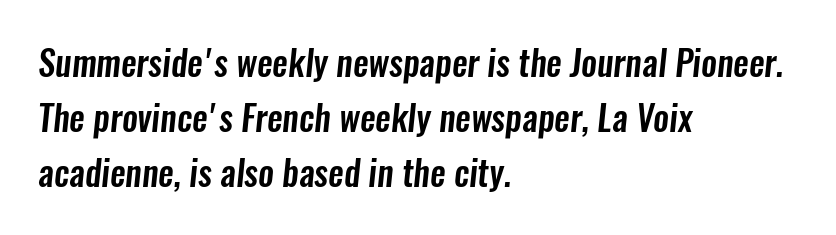
{"serif": "no", "width": "condensed", "stroke_contrast": "low", "x_height": "medium", "monospaced": "no", "underline": "no", "align": "left", "line_spacing": "normal", "line_spacing_ratio": 1.57, "letter_spacing": "normal", "letter_spacing_em": 0.0, "glyph_px": 35}
